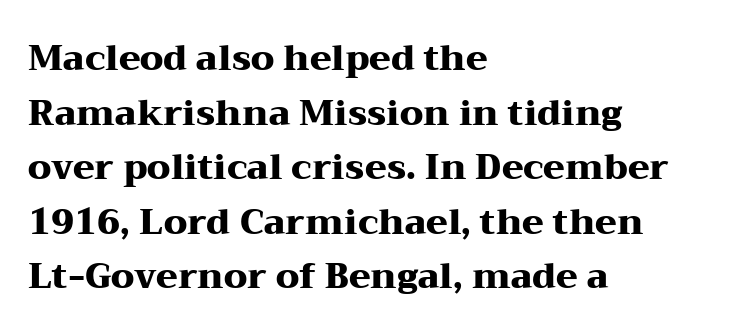
The rendering keeps characters at their native spacing. Compared with a centered layout, this one pins lines to the left instead. The strokes are fattened all the way to bold. Do the characters align in a grid? No, the font is proportional. These lines are composed in type with serifs.
